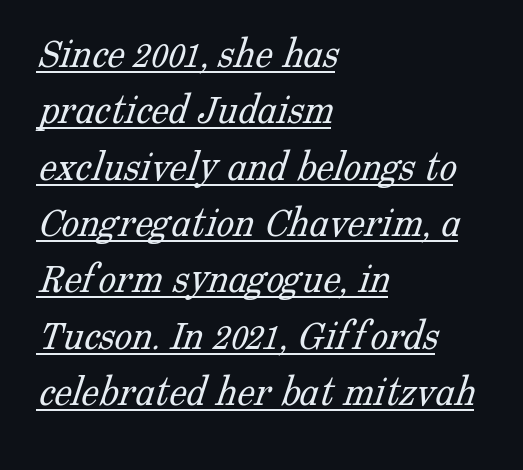
{"serif": "yes", "bold": "no", "weight": "light", "width": "normal", "stroke_contrast": "low", "x_height": "medium", "monospaced": "no", "underline": "yes", "align": "left", "line_spacing": "normal", "line_spacing_ratio": 1.28, "letter_spacing": "normal", "letter_spacing_em": 0.0, "glyph_px": 44}
